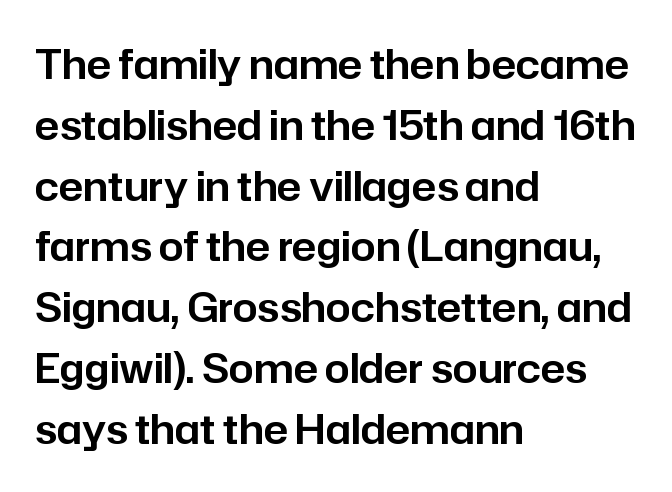
Q: Is the text italic (slanted)? A: No, it is upright.
Q: Is the typeface a serif or a sans-serif typeface? A: Sans-serif.
Q: Is the text underlined? A: No.
Q: How is the paragraph aligned? A: Left-aligned.
Q: Is the spacing between letters normal or unusually wide? A: Normal.
Q: Is the spacing between lines tight, normal or loose? A: Normal.
Q: Width (condensed, normal, or wide)? A: Normal.
Q: Stroke contrast? A: Low.
Q: x-height? A: Medium.
Q: Monospaced? A: No.
